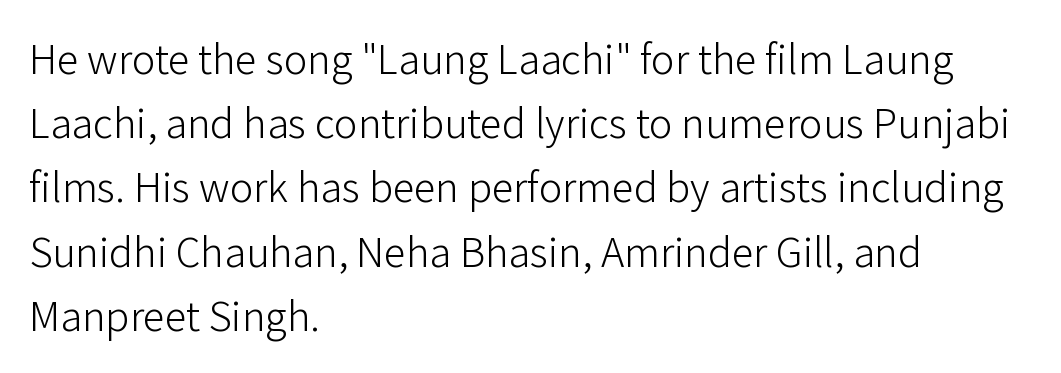
{"serif": "no", "italic": "no", "bold": "no", "weight": "light", "width": "normal", "stroke_contrast": "low", "x_height": "medium", "monospaced": "no", "underline": "no", "align": "left", "line_spacing": "normal", "line_spacing_ratio": 1.46, "letter_spacing": "normal", "letter_spacing_em": 0.0, "glyph_px": 44}
